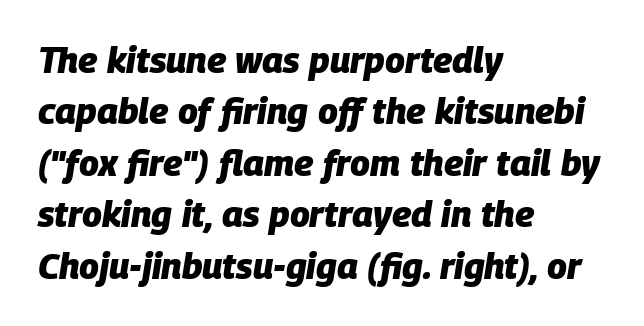
The letters are bold, with thick, heavy strokes. Beneath every word, the page is bare. Typeset ragged right — the left edge is the straight one. Vertically, the passage feels balanced, rows spaced as you'd expect. Standard letterfit; no display-style spreading of the glyphs. Does the lettering tilt? It does — this is italic.
